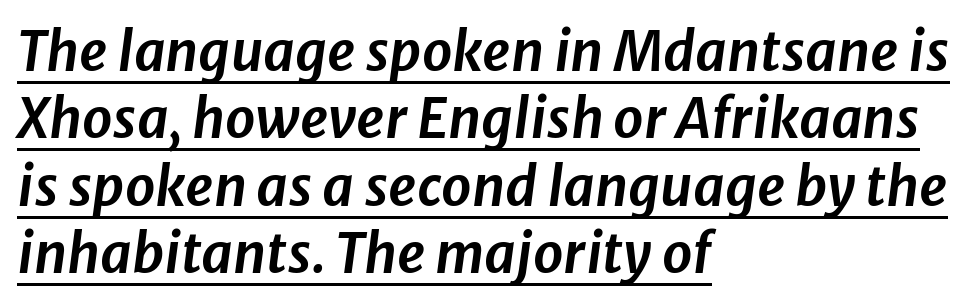
Q: Is the text italic (slanted)? A: Yes, it leans right by about 8 degrees.
Q: Is the text underlined? A: Yes.
Q: How is the paragraph aligned? A: Left-aligned.
Q: Is the spacing between letters normal or unusually wide? A: Normal.
Q: Is the spacing between lines tight, normal or loose? A: Normal.
Q: Width (condensed, normal, or wide)? A: Normal.
Q: Stroke contrast? A: Low.
Q: x-height? A: Medium.
Q: Monospaced? A: No.
